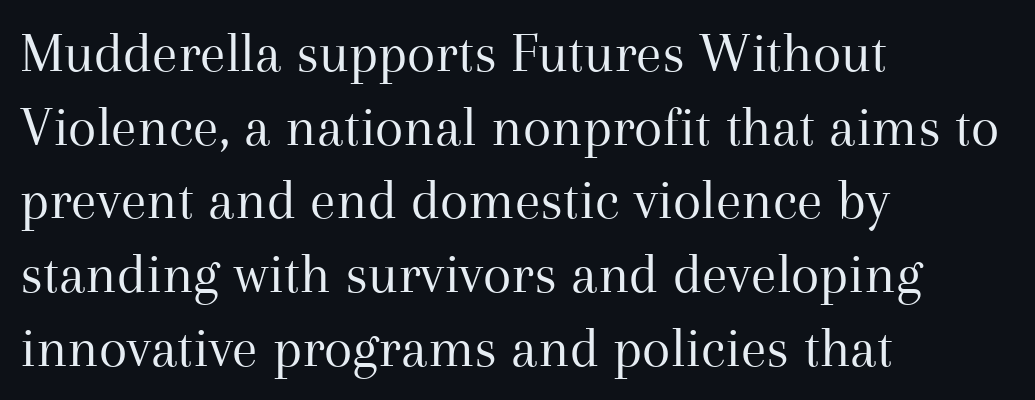
Q: Is the text bold? A: No.
Q: Is the text italic (slanted)? A: No, it is upright.
Q: Is the typeface a serif or a sans-serif typeface? A: Serif.
Q: Is the text underlined? A: No.
Q: How is the paragraph aligned? A: Left-aligned.
Q: Is the spacing between letters normal or unusually wide? A: Normal.
Q: Is the spacing between lines tight, normal or loose? A: Normal.
Q: Width (condensed, normal, or wide)? A: Normal.
Q: Stroke contrast? A: Medium.
Q: x-height? A: Medium.
Q: Monospaced? A: No.
